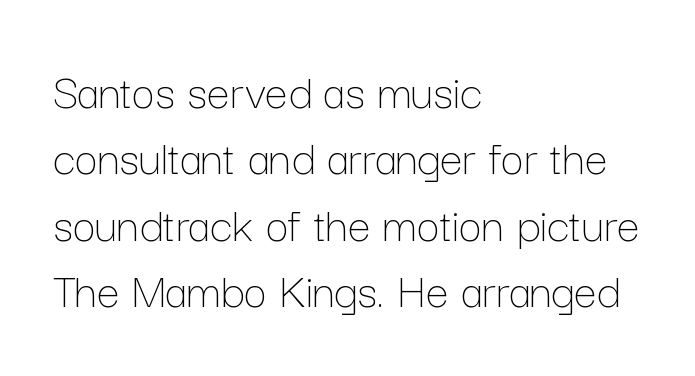
Q: Is the text bold? A: No.
Q: Is the text italic (slanted)? A: No, it is upright.
Q: Is the text underlined? A: No.
Q: How is the paragraph aligned? A: Left-aligned.
Q: Is the spacing between letters normal or unusually wide? A: Normal.
Q: Is the spacing between lines tight, normal or loose? A: Normal.
Q: Width (condensed, normal, or wide)? A: Normal.
Q: Stroke contrast? A: Low.
Q: x-height? A: Medium.
Q: Monospaced? A: No.
